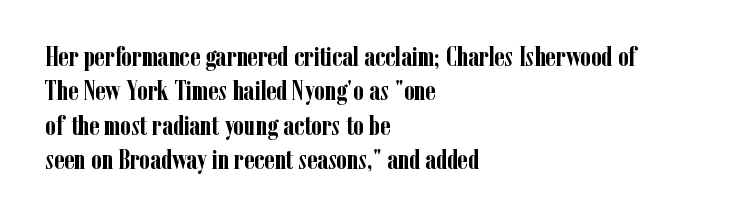
The image shows 27 px bold type, upright; set left-aligned, normal line spacing (1.27x), normal letter spacing, not underlined.
